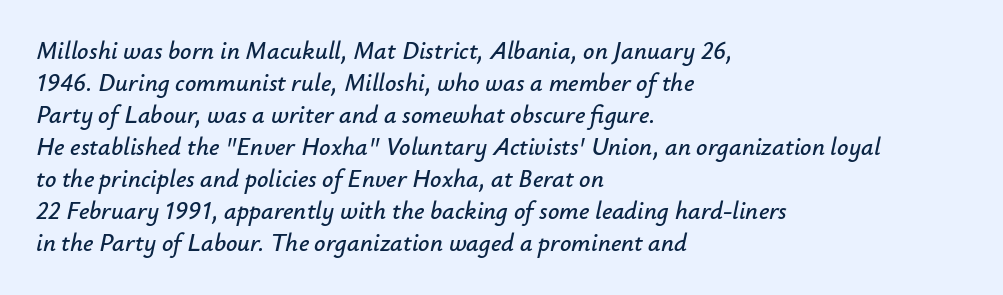
The image shows 25 px text type, italic (leaning right); set left-aligned, normal line spacing (1.28x), normal letter spacing, not underlined.
